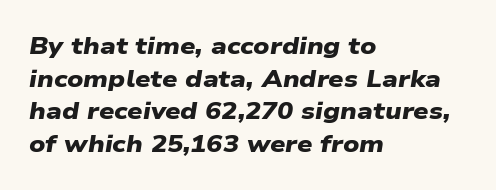
The rag falls on the right side of this text block. The space directly below the letters is spotless. The type is set solid horizontally, with unmodified tracking. Heft: maximum for text — a bold. One glance says typical: line gaps are just what's usual.
